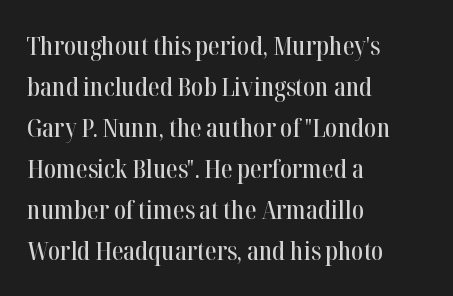
Descenders hang freely into open space. The font's upright variant was chosen for this text. Alignment: flush left. Leading: standard. The letterforms sit shoulder to shoulder at normal distance.
